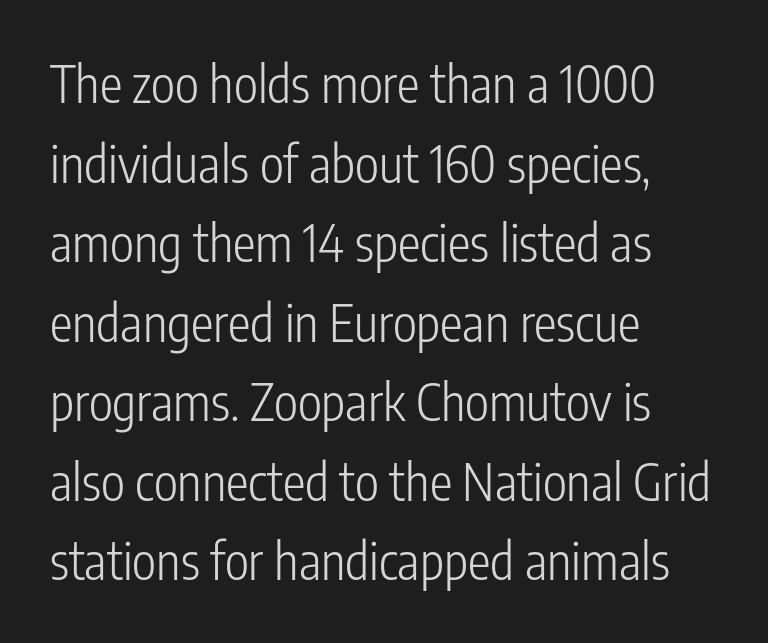
Q: Is the text bold? A: No.
Q: Is the text italic (slanted)? A: No, it is upright.
Q: Is the typeface a serif or a sans-serif typeface? A: Sans-serif.
Q: Is the text underlined? A: No.
Q: How is the paragraph aligned? A: Left-aligned.
Q: Is the spacing between letters normal or unusually wide? A: Normal.
Q: Is the spacing between lines tight, normal or loose? A: Normal.
Q: Width (condensed, normal, or wide)? A: Condensed.
Q: Stroke contrast? A: Low.
Q: x-height? A: Medium.
Q: Monospaced? A: No.
